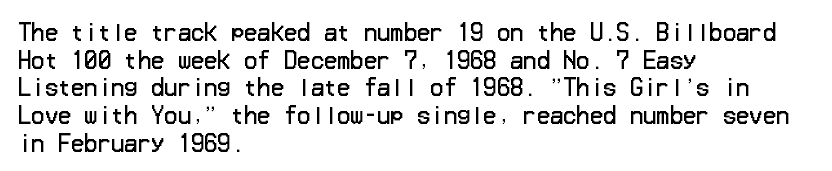
The image shows 22 px text type, upright; set left-aligned, normal line spacing (1.26x), normal letter spacing, not underlined.
